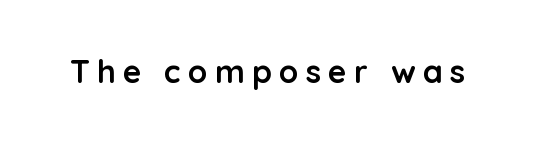
{"serif": "no", "italic": "no", "bold": "yes", "weight": "semibold", "width": "normal", "stroke_contrast": "low", "x_height": "medium", "monospaced": "no", "underline": "no", "letter_spacing": "wide", "letter_spacing_em": 0.22, "glyph_px": 32}
